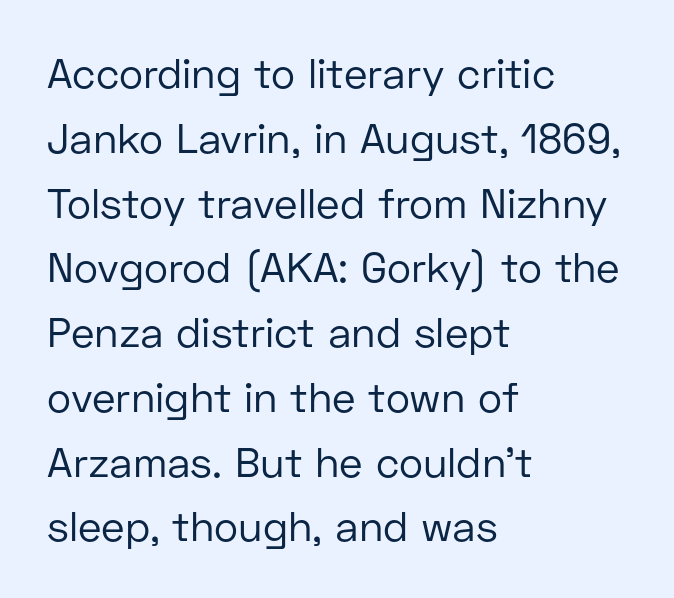
Q: Is the text bold? A: No.
Q: Is the text italic (slanted)? A: No, it is upright.
Q: Is the typeface a serif or a sans-serif typeface? A: Sans-serif.
Q: Is the text underlined? A: No.
Q: How is the paragraph aligned? A: Left-aligned.
Q: Is the spacing between letters normal or unusually wide? A: Normal.
Q: Is the spacing between lines tight, normal or loose? A: Normal.
Q: Width (condensed, normal, or wide)? A: Normal.
Q: Stroke contrast? A: Low.
Q: x-height? A: Medium.
Q: Monospaced? A: No.
